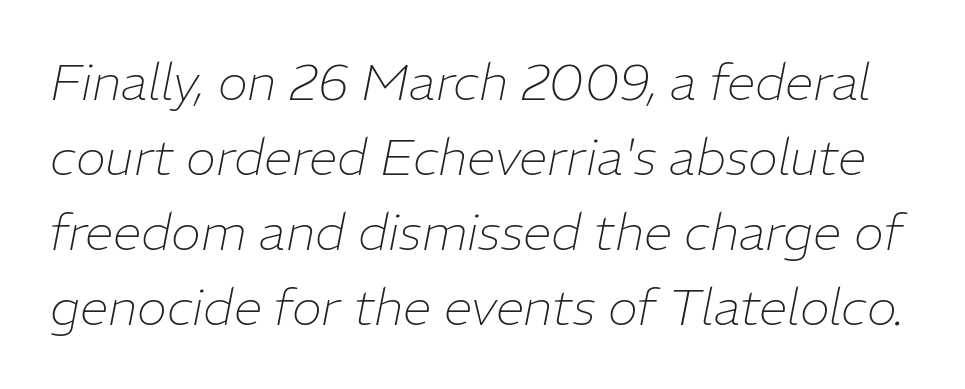
{"italic": "yes", "lean": "right", "slant_degrees": 11, "bold": "no", "weight": "thin", "width": "normal", "stroke_contrast": "low", "x_height": "medium", "monospaced": "no", "underline": "no", "line_spacing": "normal", "line_spacing_ratio": 1.47, "letter_spacing": "normal", "letter_spacing_em": 0.0, "glyph_px": 51}
